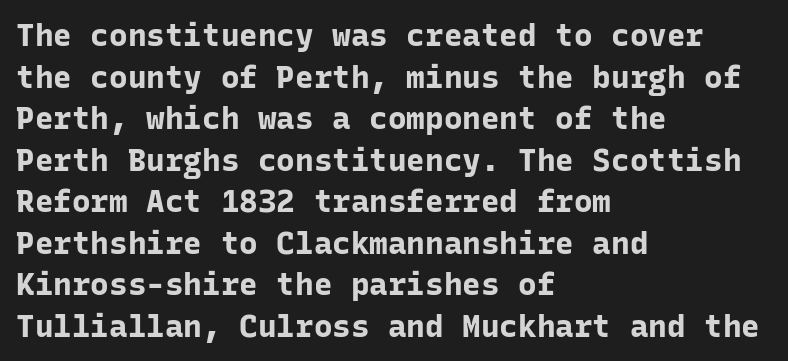
The image shows 31 px bold sans-serif type, upright, monospaced; set left-aligned, normal line spacing (1.34x), normal letter spacing, not underlined; low stroke contrast and a medium x-height.
